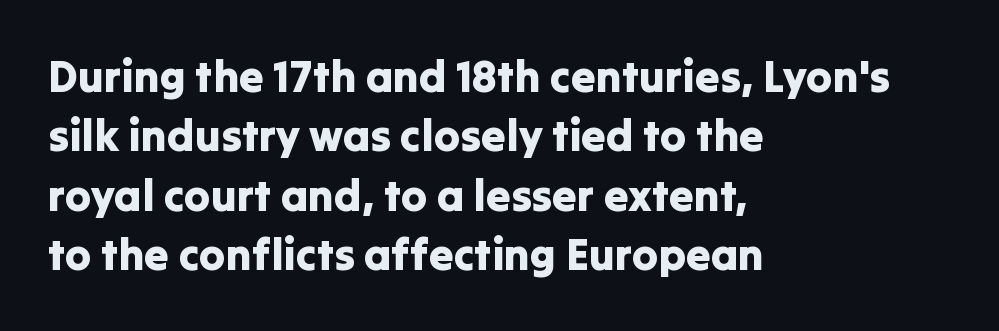
Q: Is the text italic (slanted)? A: No, it is upright.
Q: Is the typeface a serif or a sans-serif typeface? A: Sans-serif.
Q: Is the text underlined? A: No.
Q: How is the paragraph aligned? A: Left-aligned.
Q: Is the spacing between letters normal or unusually wide? A: Normal.
Q: Is the spacing between lines tight, normal or loose? A: Normal.
Q: Width (condensed, normal, or wide)? A: Normal.
Q: Stroke contrast? A: Low.
Q: x-height? A: Medium.
Q: Monospaced? A: No.
